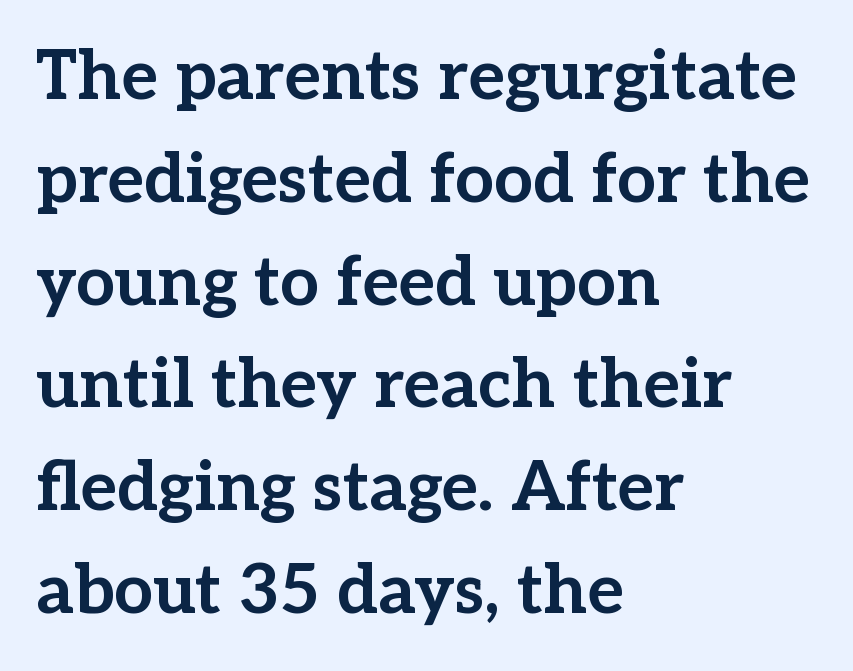
The image shows 69 px bold serif type, upright; set left-aligned, normal line spacing (1.49x), normal letter spacing, not underlined; low stroke contrast and a medium x-height.
